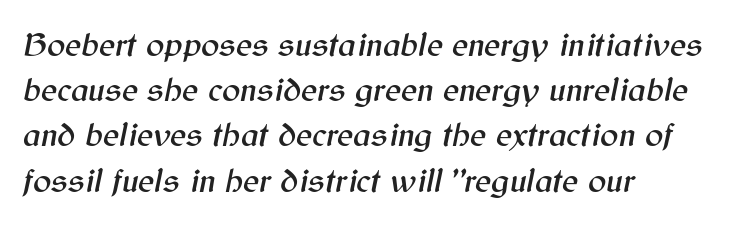
{"italic": "yes", "lean": "right", "slant_degrees": 12, "width": "normal", "stroke_contrast": "medium", "x_height": "medium", "monospaced": "no", "underline": "no", "align": "left", "line_spacing": "normal", "line_spacing_ratio": 1.33, "letter_spacing": "normal", "letter_spacing_em": 0.0, "glyph_px": 34}
